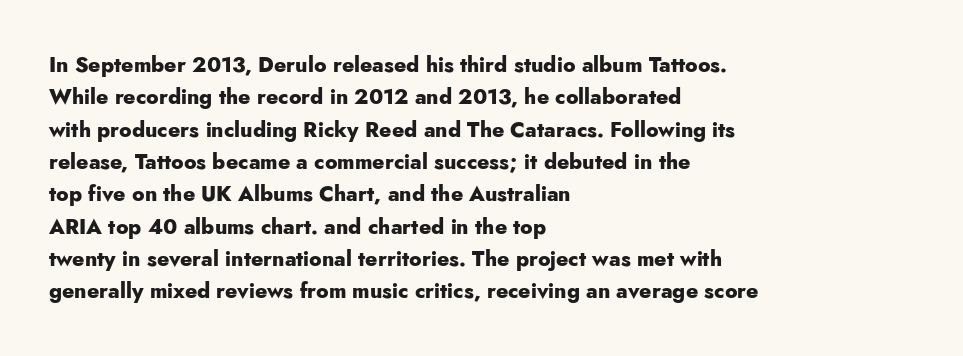
The image shows 21 px bold type, upright; set left-aligned, normal line spacing (1.54x), normal letter spacing, not underlined.
